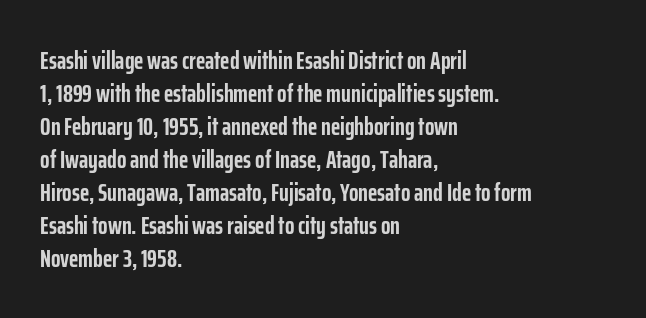
Q: Is the text bold? A: Yes.
Q: Is the text italic (slanted)? A: No, it is upright.
Q: Is the text underlined? A: No.
Q: How is the paragraph aligned? A: Left-aligned.
Q: Is the spacing between letters normal or unusually wide? A: Normal.
Q: Is the spacing between lines tight, normal or loose? A: Normal.
